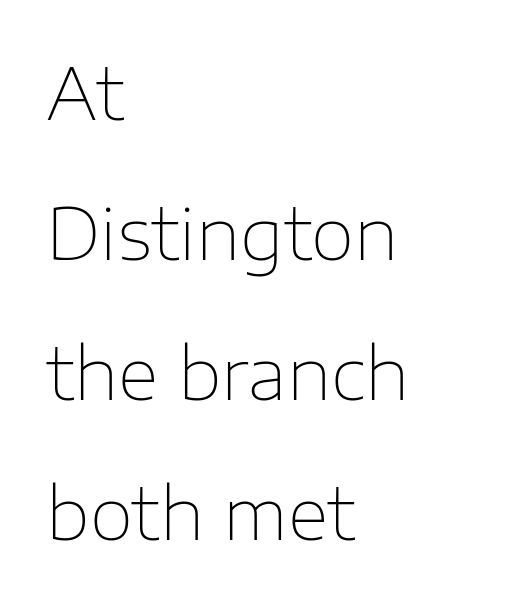
Q: Is the text bold? A: No.
Q: Is the text italic (slanted)? A: No, it is upright.
Q: Is the typeface a serif or a sans-serif typeface? A: Sans-serif.
Q: Is the text underlined? A: No.
Q: How is the paragraph aligned? A: Left-aligned.
Q: Is the spacing between letters normal or unusually wide? A: Normal.
Q: Is the spacing between lines tight, normal or loose? A: Loose.
Q: Width (condensed, normal, or wide)? A: Normal.
Q: Stroke contrast? A: Low.
Q: x-height? A: Medium.
Q: Monospaced? A: No.
